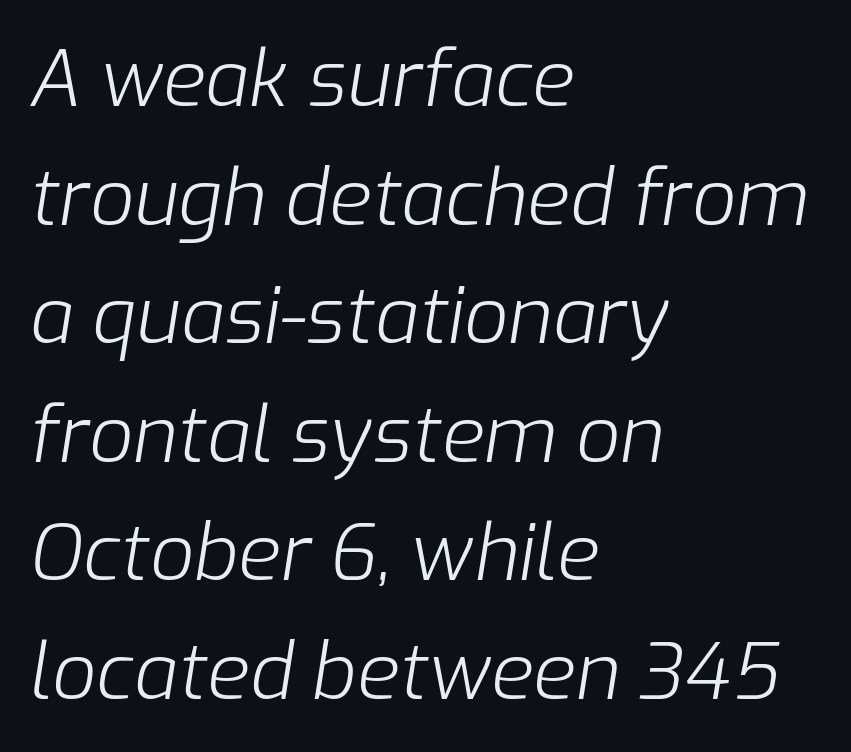
{"italic": "yes", "lean": "right", "slant_degrees": 9, "bold": "no", "weight": "light", "width": "normal", "stroke_contrast": "low", "x_height": "medium", "monospaced": "no", "underline": "no", "align": "left", "line_spacing": "normal", "line_spacing_ratio": 1.52, "letter_spacing": "normal", "letter_spacing_em": 0.0, "glyph_px": 78}
